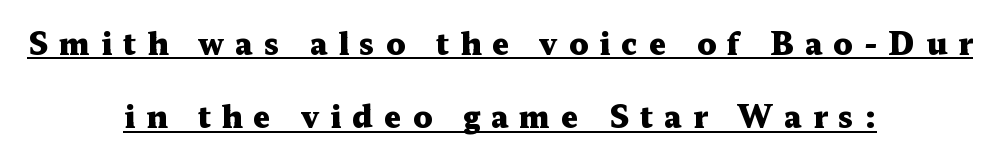
Italic? Not at all — the glyphs are vertical. Visually the block forms a symmetrical silhouette, jagged on both flanks. Each line of the rendering has a horizontal stroke beneath the glyphs. Bold? Absolutely — the strokes are thick and heavy.
